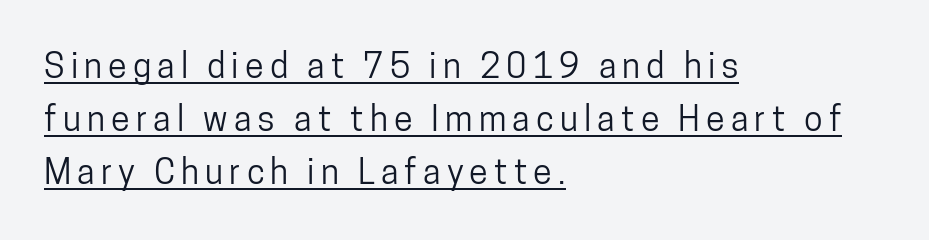
Leading: standard. Note the varied advance widths — an 'i' is clearly narrower than an 'm'. A rule runs beneath these lines of type. To sum up the face: it is a sans, with no serifs. The letters stand straight up with perfectly vertical stems. Every row of glyphs begins at an identical x-position on the left.
